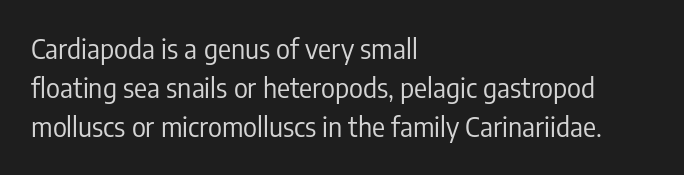
Q: Is the text bold? A: No.
Q: Is the text italic (slanted)? A: No, it is upright.
Q: Is the text underlined? A: No.
Q: How is the paragraph aligned? A: Left-aligned.
Q: Is the spacing between letters normal or unusually wide? A: Normal.
Q: Is the spacing between lines tight, normal or loose? A: Normal.
